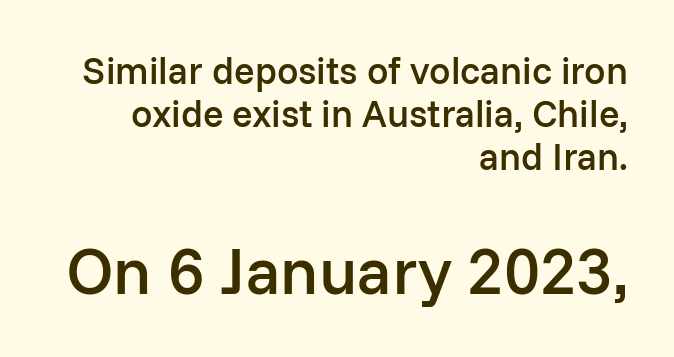
Q: Is the text bold? A: Semi-bold.
Q: Is the text italic (slanted)? A: No, it is upright.
Q: Is the typeface a serif or a sans-serif typeface? A: Sans-serif.
Q: Is the text underlined? A: No.
Q: How is the paragraph aligned? A: Right-aligned.
Q: Is the spacing between letters normal or unusually wide? A: Normal.
Q: Is the spacing between lines tight, normal or loose? A: Tight.
Q: Which block of text is set in a larger size, the first (top) or the second (bottom)? A: The second (bottom) one.
Q: Width (condensed, normal, or wide)? A: Normal.
Q: Stroke contrast? A: Low.
Q: x-height? A: Medium.
Q: Monospaced? A: No.
